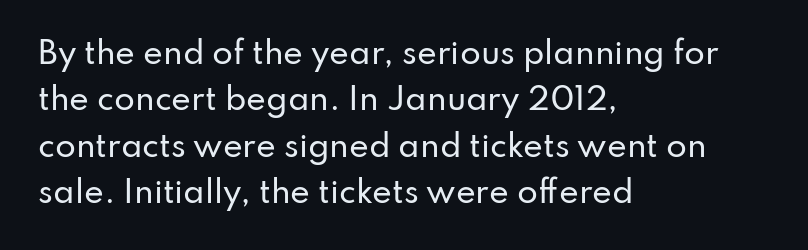
{"serif": "no", "italic": "no", "width": "normal", "stroke_contrast": "low", "x_height": "small", "monospaced": "no", "underline": "no", "align": "left", "line_spacing": "normal", "line_spacing_ratio": 1.55, "letter_spacing": "normal", "letter_spacing_em": 0.0, "glyph_px": 30}
